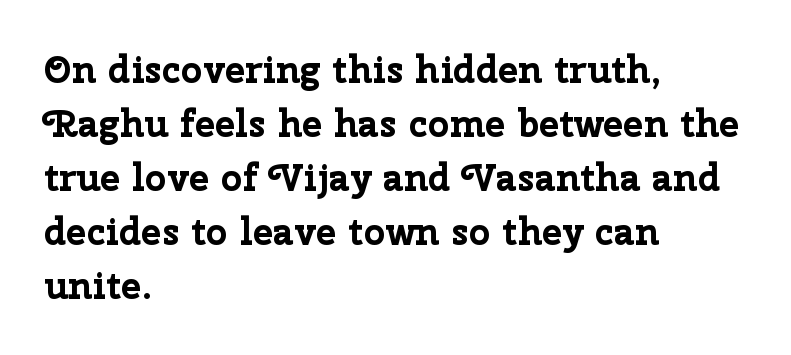
Q: Is the text bold? A: Yes.
Q: Is the text italic (slanted)? A: No, it is upright.
Q: Is the typeface a serif or a sans-serif typeface? A: Sans-serif.
Q: Is the text underlined? A: No.
Q: How is the paragraph aligned? A: Left-aligned.
Q: Is the spacing between letters normal or unusually wide? A: Normal.
Q: Is the spacing between lines tight, normal or loose? A: Normal.
Q: Width (condensed, normal, or wide)? A: Normal.
Q: Stroke contrast? A: Low.
Q: x-height? A: Medium.
Q: Monospaced? A: No.
